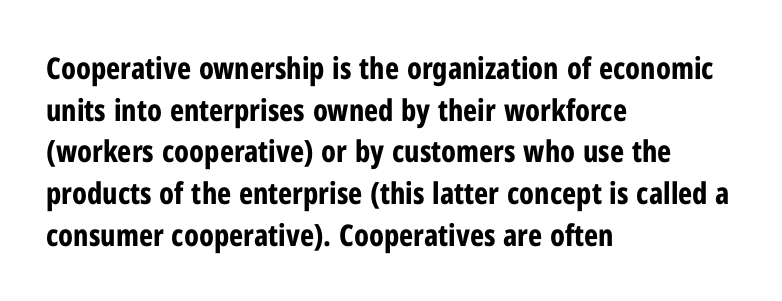
Q: Is the text bold? A: Yes.
Q: Is the text italic (slanted)? A: No, it is upright.
Q: Is the typeface a serif or a sans-serif typeface? A: Sans-serif.
Q: Is the text underlined? A: No.
Q: How is the paragraph aligned? A: Left-aligned.
Q: Is the spacing between letters normal or unusually wide? A: Normal.
Q: Is the spacing between lines tight, normal or loose? A: Normal.
Q: Width (condensed, normal, or wide)? A: Condensed.
Q: Stroke contrast? A: Low.
Q: x-height? A: Medium.
Q: Monospaced? A: No.
